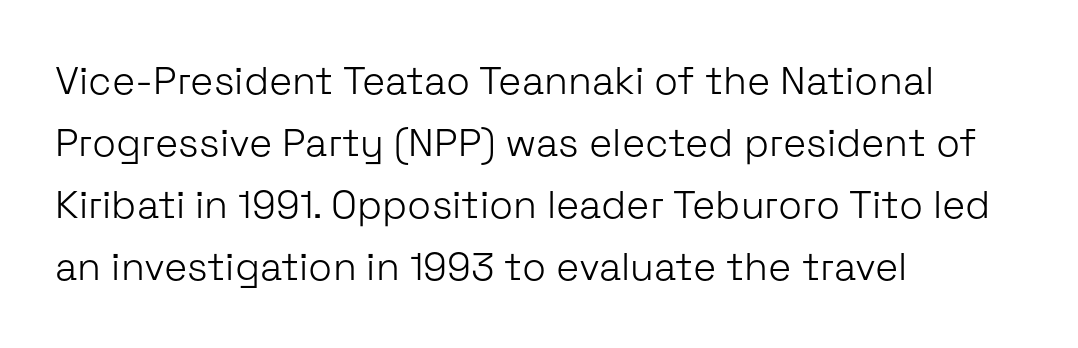
This block has exactly the height ordinary leading produces. This rendering employs a face without finishing strokes, i.e., a sans-serif. The gaps between neighbouring characters are ordinary and unremarkable. The strip under each line holds only bare page.
